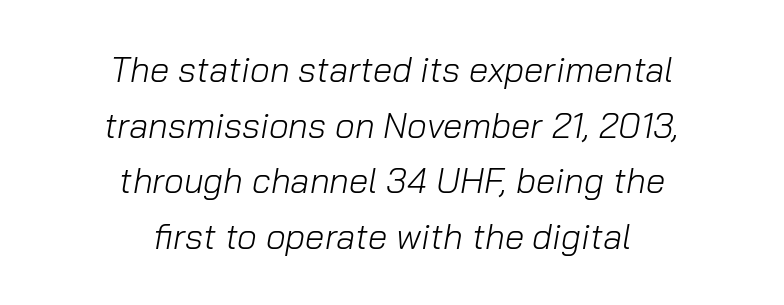
The image shows 35 px light type, italic (leaning right); set centered, normal line spacing (1.59x), normal letter spacing, not underlined; low stroke contrast and a medium x-height.
